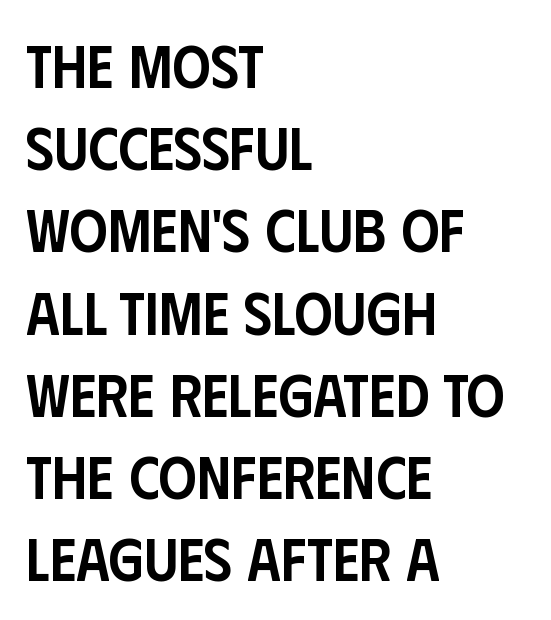
Q: Is the text bold? A: Semi-bold.
Q: Is the text italic (slanted)? A: No, it is upright.
Q: Is the typeface a serif or a sans-serif typeface? A: Sans-serif.
Q: Is the text underlined? A: No.
Q: How is the paragraph aligned? A: Left-aligned.
Q: Is the spacing between letters normal or unusually wide? A: Normal.
Q: Is the spacing between lines tight, normal or loose? A: Normal.
Q: Width (condensed, normal, or wide)? A: Condensed.
Q: Stroke contrast? A: Low.
Q: x-height? A: Large.
Q: Monospaced? A: No.
